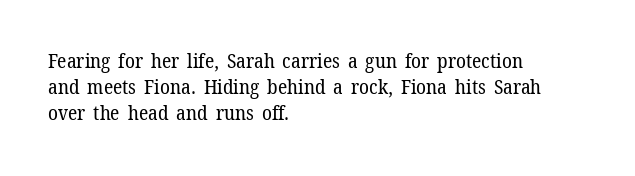
{"italic": "no", "bold": "no", "underline": "no", "align": "left", "line_spacing": "normal", "line_spacing_ratio": 1.31, "letter_spacing": "normal", "letter_spacing_em": 0.0, "glyph_px": 20}
